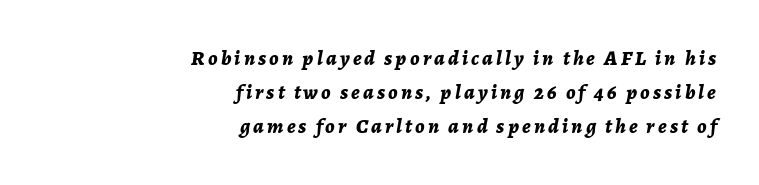
The image shows 21 px bold type, italic (leaning right); set right-aligned, normal line spacing (1.62x), not underlined.
